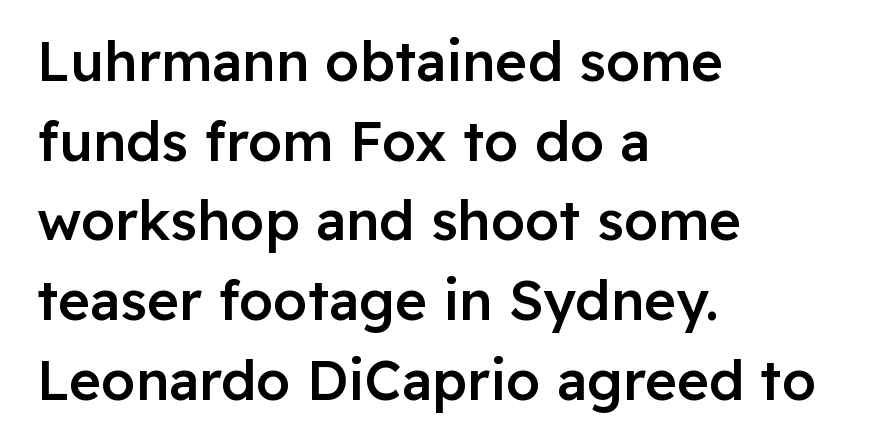
Q: Is the text bold? A: Semi-bold.
Q: Is the text italic (slanted)? A: No, it is upright.
Q: Is the typeface a serif or a sans-serif typeface? A: Sans-serif.
Q: Is the text underlined? A: No.
Q: How is the paragraph aligned? A: Left-aligned.
Q: Is the spacing between letters normal or unusually wide? A: Normal.
Q: Is the spacing between lines tight, normal or loose? A: Normal.
Q: Width (condensed, normal, or wide)? A: Normal.
Q: Stroke contrast? A: Low.
Q: x-height? A: Medium.
Q: Monospaced? A: No.
